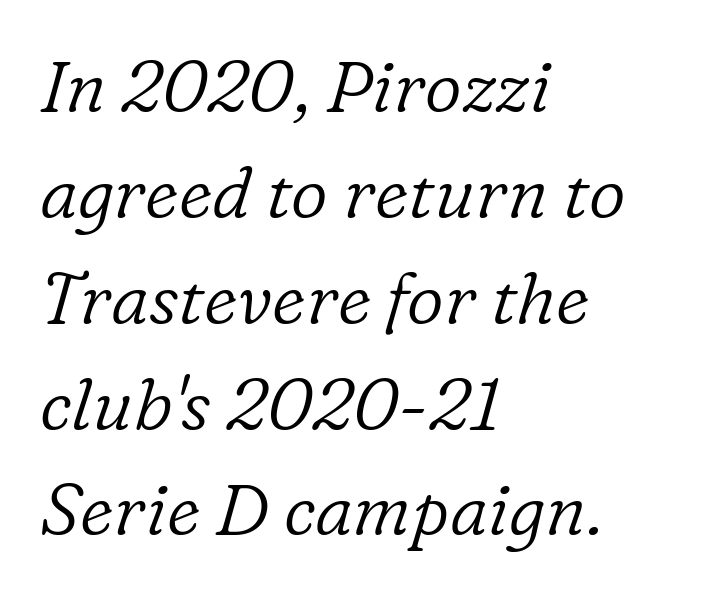
The image shows 72 px light serif type, italic (leaning right); set left-aligned, normal line spacing (1.47x), normal letter spacing, not underlined; low stroke contrast and a medium x-height.
